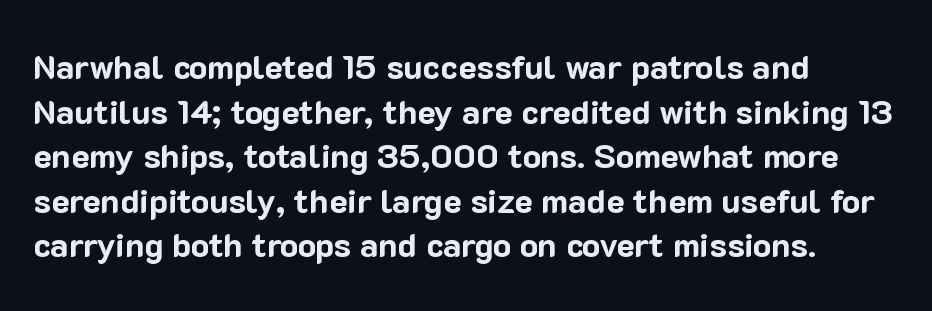
Q: Is the text bold? A: Yes.
Q: Is the text italic (slanted)? A: No, it is upright.
Q: Is the typeface a serif or a sans-serif typeface? A: Sans-serif.
Q: Is the text underlined? A: No.
Q: How is the paragraph aligned? A: Left-aligned.
Q: Is the spacing between letters normal or unusually wide? A: Normal.
Q: Is the spacing between lines tight, normal or loose? A: Normal.
Q: Width (condensed, normal, or wide)? A: Normal.
Q: Stroke contrast? A: Low.
Q: x-height? A: Medium.
Q: Monospaced? A: No.
